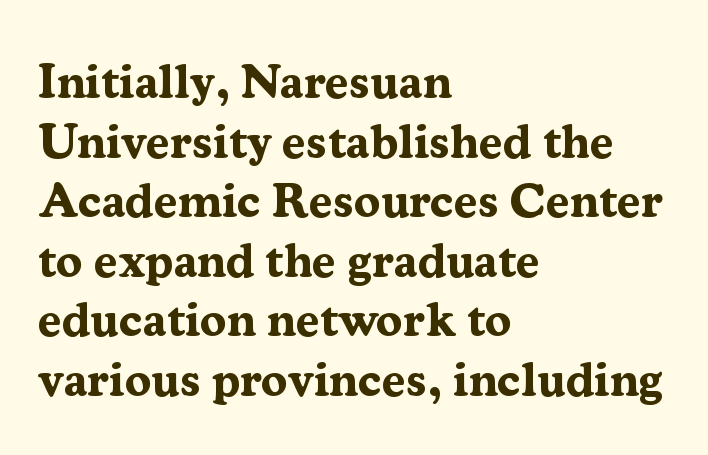
The image shows 48 px bold serif type, upright; set left-aligned, line spacing 1.24x, normal letter spacing, not underlined; medium stroke contrast and a medium x-height.
